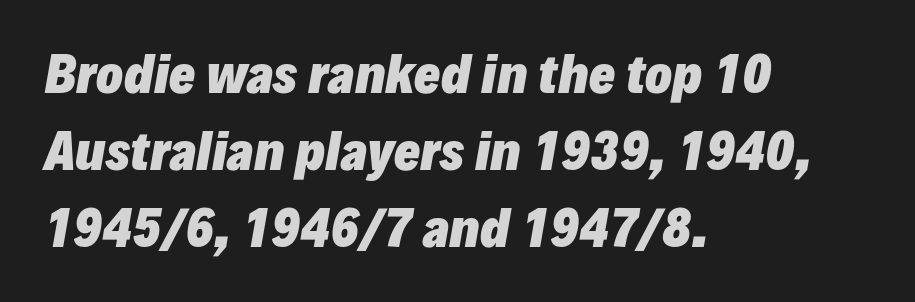
Q: Is the text bold? A: Yes.
Q: Is the text italic (slanted)? A: Yes, it leans right by about 10 degrees.
Q: Is the text underlined? A: No.
Q: How is the paragraph aligned? A: Left-aligned.
Q: Is the spacing between letters normal or unusually wide? A: Normal.
Q: Is the spacing between lines tight, normal or loose? A: Normal.
Q: Width (condensed, normal, or wide)? A: Normal.
Q: Stroke contrast? A: Low.
Q: x-height? A: Medium.
Q: Monospaced? A: No.
